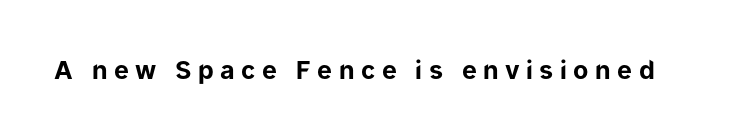
{"italic": "no", "bold": "yes", "underline": "no", "letter_spacing": "wide", "letter_spacing_em": 0.26, "glyph_px": 25}
